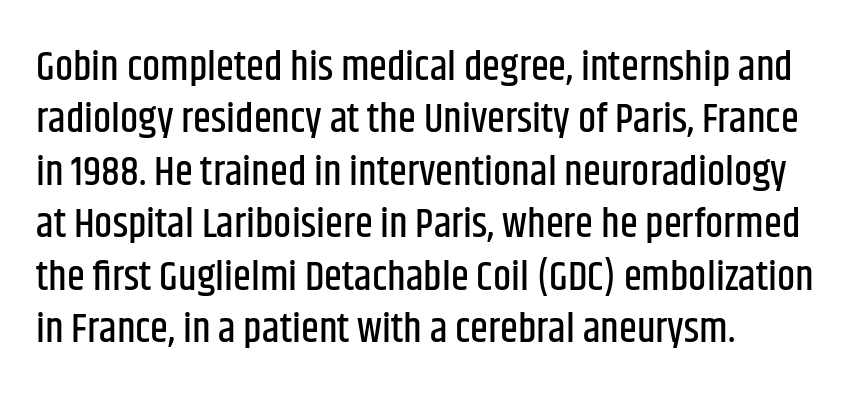
Inter-character spacing is left at the font's built-in metrics. Words float on clear page, feet unadorned. Do the characters align in a grid? No, the font is proportional. Line beginnings align vertically; line endings do not.
